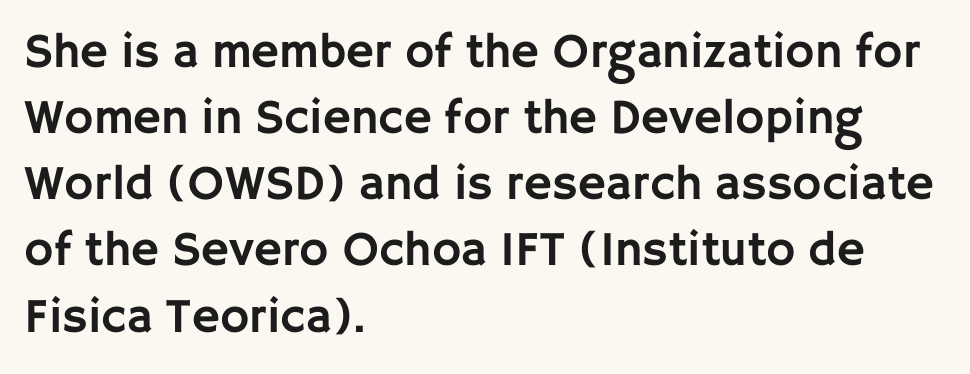
The image shows 49 px sans-serif type, upright; set left-aligned, normal line spacing (1.35x), normal letter spacing, not underlined; low stroke contrast and a large x-height.
